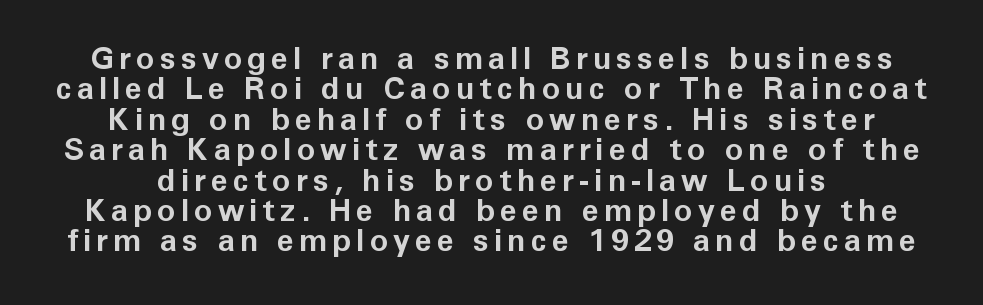
The image shows 31 px bold sans-serif type, upright; set tight line spacing (0.98x), not underlined; low stroke contrast and a medium x-height.
